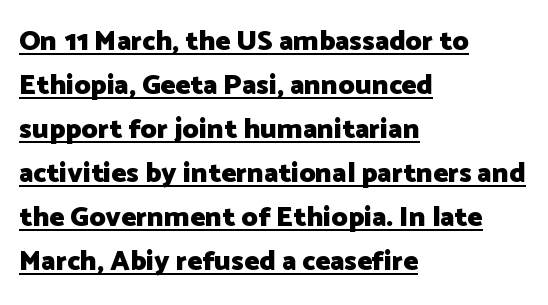
Q: Is the text bold? A: Yes.
Q: Is the text italic (slanted)? A: No, it is upright.
Q: Is the typeface a serif or a sans-serif typeface? A: Sans-serif.
Q: Is the text underlined? A: Yes.
Q: How is the paragraph aligned? A: Left-aligned.
Q: Is the spacing between letters normal or unusually wide? A: Normal.
Q: Is the spacing between lines tight, normal or loose? A: Normal.
Q: Width (condensed, normal, or wide)? A: Normal.
Q: Stroke contrast? A: Low.
Q: x-height? A: Medium.
Q: Monospaced? A: No.
